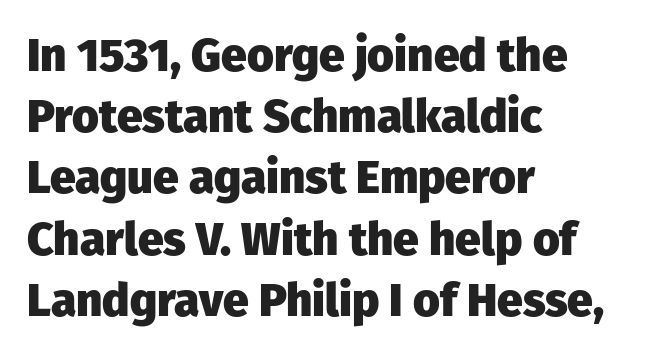
Spacing verdict: proportional, widths tailored to each character. Typeset ragged right — the left edge is the straight one. Normally led — the rows are evenly, conventionally spaced. Italic: no, the glyphs are upright roman. Bold? Absolutely — the strokes are thick and heavy. How are the letters spaced? Ordinarily, with no added tracking.
